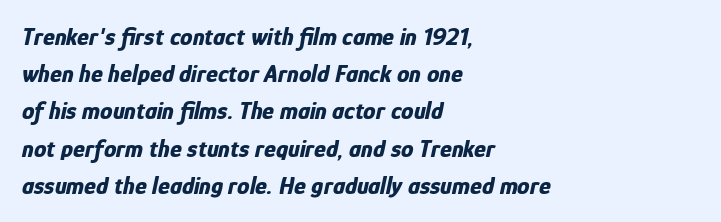
The image shows 25 px bold type, italic (leaning right); set left-aligned, normal line spacing (1.49x), normal letter spacing, not underlined.
